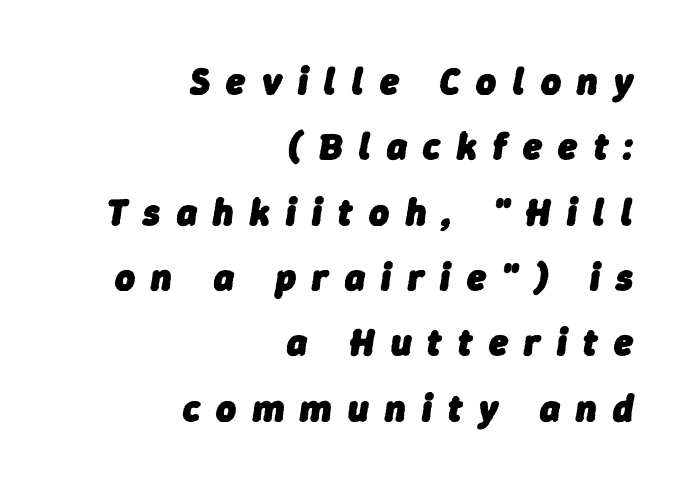
The image shows 38 px heavy type, italic (leaning right); set right-aligned, line spacing 1.72x, unusually wide letter spacing (+0.43 em), not underlined; low stroke contrast and a medium x-height.
